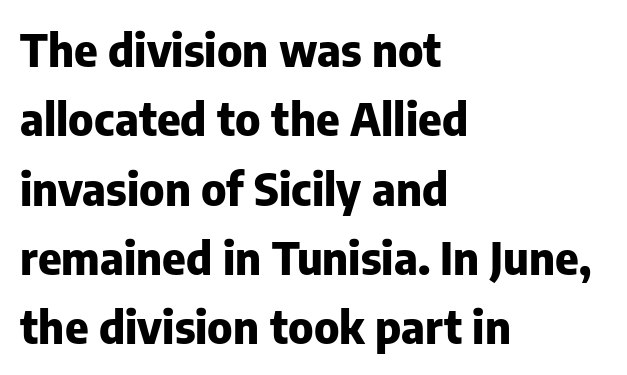
{"serif": "no", "italic": "no", "bold": "yes", "weight": "heavy", "width": "normal", "stroke_contrast": "low", "x_height": "medium", "monospaced": "no", "underline": "no", "align": "left", "line_spacing": "normal", "line_spacing_ratio": 1.54, "letter_spacing": "normal", "letter_spacing_em": 0.0, "glyph_px": 45}
